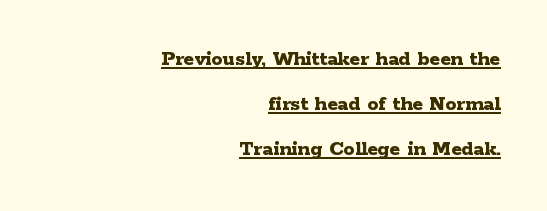
Style check: upright. All the whitespace from short lines collects on the left. Glyph-to-glyph distance matches everyday printed text. Whoever set this chose breathing room over compactness in the vertical rhythm. Strokes here are thick enough to call this a true bold.
